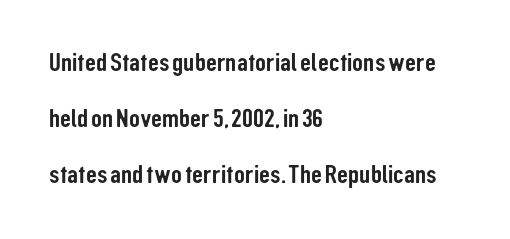
The rendering keeps characters at their native spacing. Horizontal bands of white between lines are thick stripes. These lines stack with their left ends in a neat column. Descenders hang freely into open space. The specimen reads as upright at a glance.
